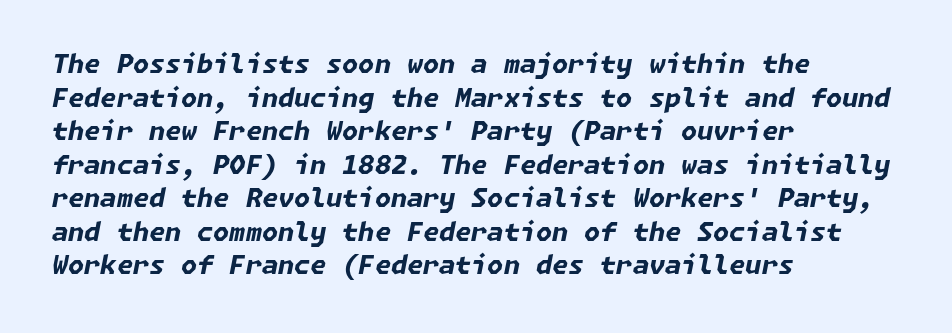
The image shows 26 px bold type, italic (leaning right); set left-aligned, normal line spacing (1.29x), normal letter spacing, not underlined.
